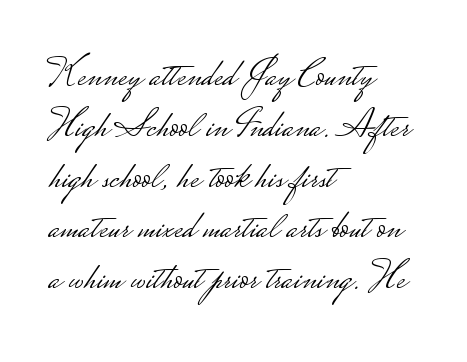
The image shows 40 px light, wide sans-serif type; set left-aligned, normal line spacing (1.27x), normal letter spacing, not underlined; low stroke contrast.
